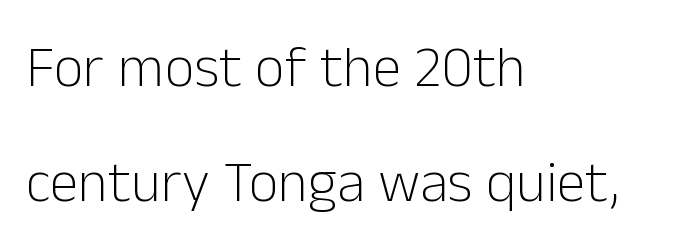
Q: Is the text bold? A: No.
Q: Is the text italic (slanted)? A: No, it is upright.
Q: Is the typeface a serif or a sans-serif typeface? A: Sans-serif.
Q: Is the text underlined? A: No.
Q: How is the paragraph aligned? A: Left-aligned.
Q: Is the spacing between letters normal or unusually wide? A: Normal.
Q: Is the spacing between lines tight, normal or loose? A: Loose.
Q: Width (condensed, normal, or wide)? A: Normal.
Q: Stroke contrast? A: Low.
Q: x-height? A: Medium.
Q: Monospaced? A: No.
